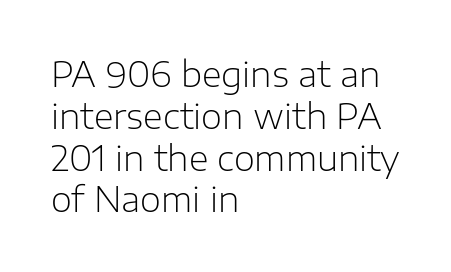
There is no visible air inserted between adjacent glyphs. Each letter's strokes conclude bluntly, with no projecting serifs. Type without underlining. The typeface has the unassuming heft of standard copy or less.
